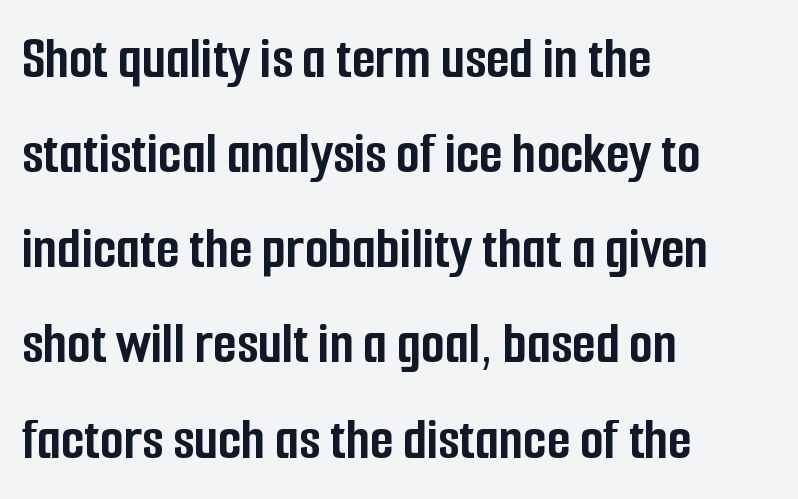
Q: Is the text bold? A: Yes.
Q: Is the text italic (slanted)? A: No, it is upright.
Q: Is the typeface a serif or a sans-serif typeface? A: Sans-serif.
Q: Is the text underlined? A: No.
Q: How is the paragraph aligned? A: Left-aligned.
Q: Is the spacing between letters normal or unusually wide? A: Normal.
Q: Is the spacing between lines tight, normal or loose? A: Normal.
Q: Width (condensed, normal, or wide)? A: Condensed.
Q: Stroke contrast? A: Low.
Q: x-height? A: Medium.
Q: Monospaced? A: No.
